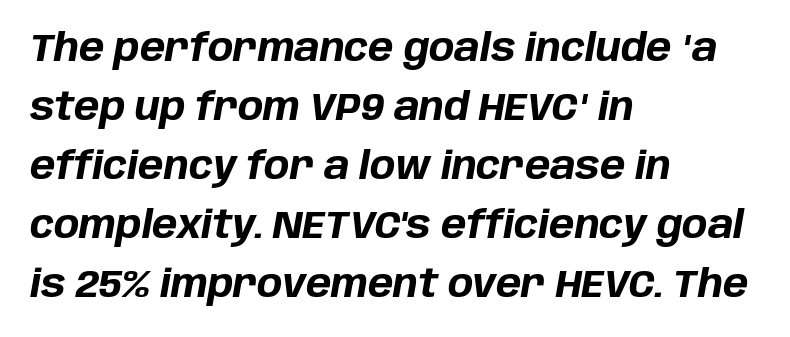
The image shows 38 px bold type, italic (leaning right); set left-aligned, normal line spacing (1.55x), normal letter spacing, not underlined; low stroke contrast and a large x-height.
